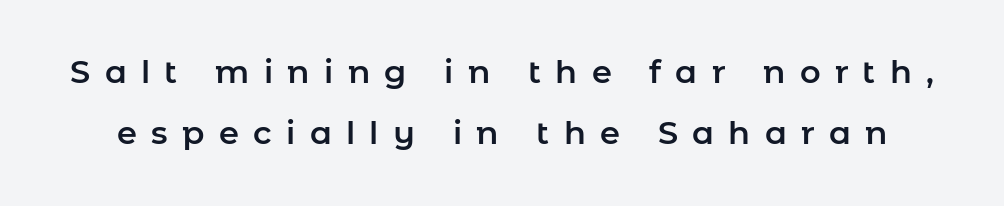
Every stem runs plumb, perpendicular to the baseline. The foot of each line stays bare and open. The characters display no serif detailing; their extremities are plain. Observe the wide spacing: letters keep a clear distance from each other. Think of a printed novel: that variable character pitch is what you see here.
